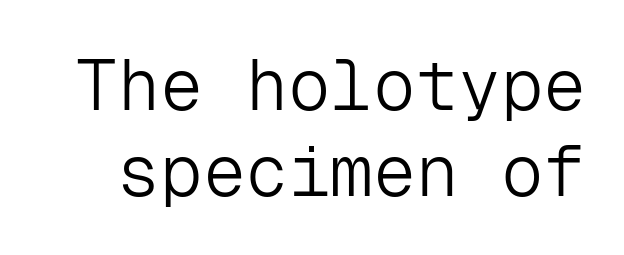
The image shows 71 px light sans-serif type, upright, monospaced; set line spacing 1.21x, normal letter spacing, not underlined; low stroke contrast and a medium x-height.
